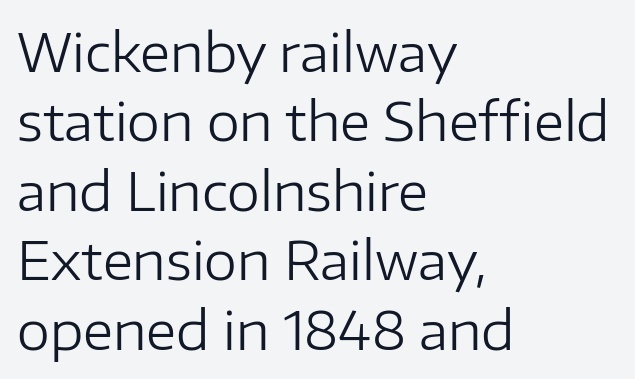
{"serif": "no", "italic": "no", "bold": "no", "weight": "regular", "width": "normal", "stroke_contrast": "low", "x_height": "medium", "monospaced": "no", "underline": "no", "align": "left", "line_spacing": "normal", "line_spacing_ratio": 1.31, "letter_spacing": "normal", "letter_spacing_em": 0.0, "glyph_px": 53}
